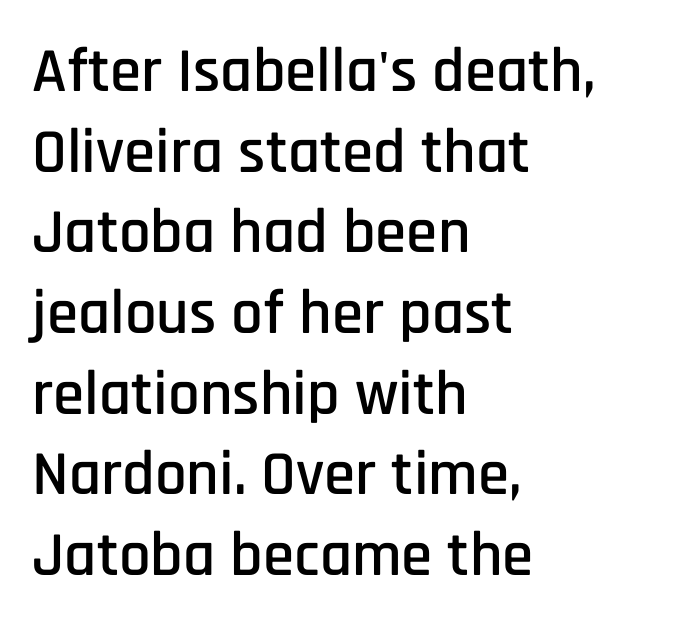
{"serif": "no", "italic": "no", "width": "condensed", "stroke_contrast": "low", "x_height": "large", "monospaced": "no", "underline": "no", "align": "left", "line_spacing": "normal", "line_spacing_ratio": 1.28, "letter_spacing": "normal", "letter_spacing_em": 0.0, "glyph_px": 63}
